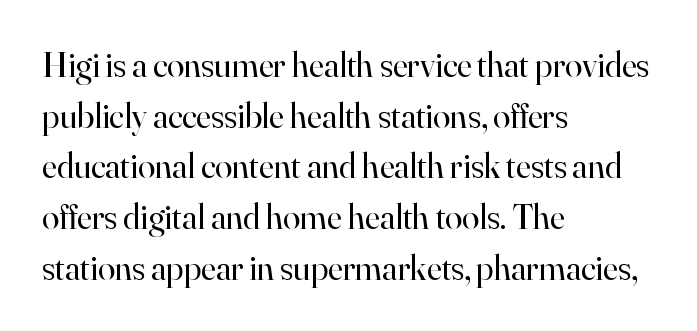
{"serif": "yes", "italic": "no", "bold": "no", "weight": "regular", "width": "normal", "stroke_contrast": "high", "x_height": "small", "monospaced": "no", "underline": "no", "align": "left", "line_spacing": "normal", "line_spacing_ratio": 1.45, "letter_spacing": "normal", "letter_spacing_em": 0.0, "glyph_px": 35}
